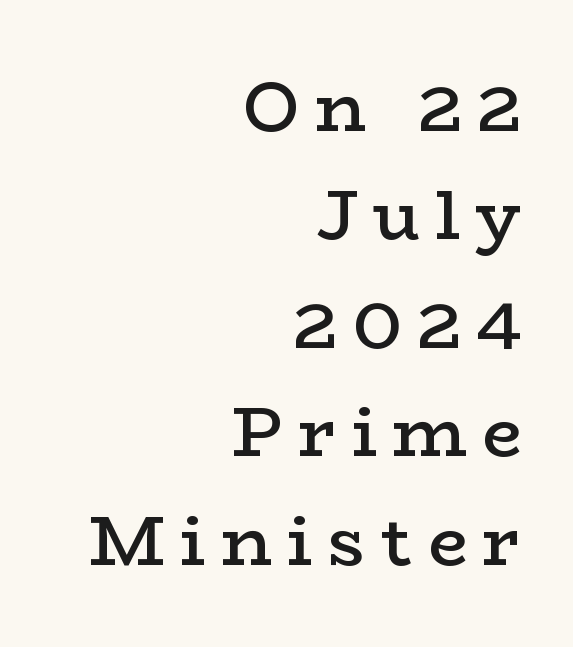
{"serif": "yes", "italic": "no", "bold": "semi", "weight": "semibold", "width": "wide", "stroke_contrast": "low", "x_height": "medium", "monospaced": "no", "underline": "no", "align": "right", "line_spacing": "normal", "line_spacing_ratio": 1.55, "letter_spacing": "wide", "letter_spacing_em": 0.22, "glyph_px": 70}
